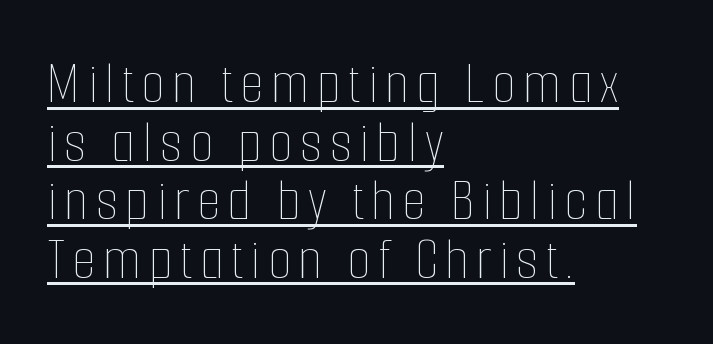
Every character sits straight up, as roman type does. Varying glyph widths throughout — classic text-font behaviour. Is this a heavy cut? Hardly; it is regular or lighter. Each line of the rendering has a horizontal stroke beneath the glyphs.
